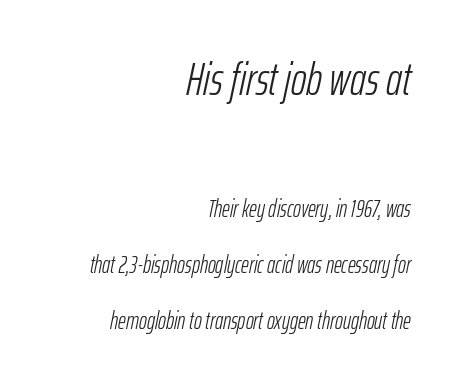
Underlining? Definitely not there. Each line ends at the same right margin while the left side varies. Think of a printed novel: that variable character pitch is what you see here. Bigger letters appear in the top chunk; the bottom chunk is reduced. The rendering applies a slant to the glyphs. A great deal of white space separates one row of letters from the next.
